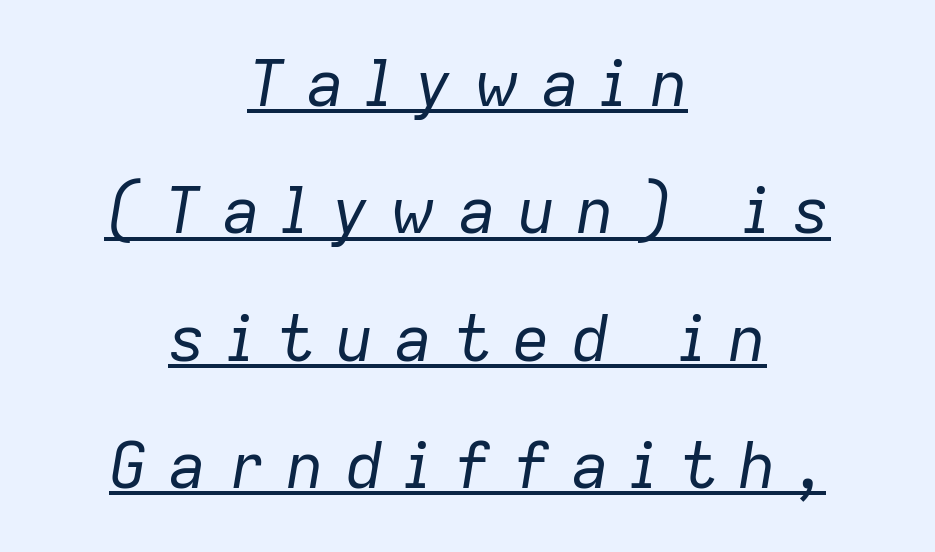
Each line is balanced around a shared central axis. The rendering applies a slant to the glyphs. A typographer would call this underscored text. Someone cranked the tracking dial way up on this one. The passage shown is typed in a proportional face where columns would drift.
